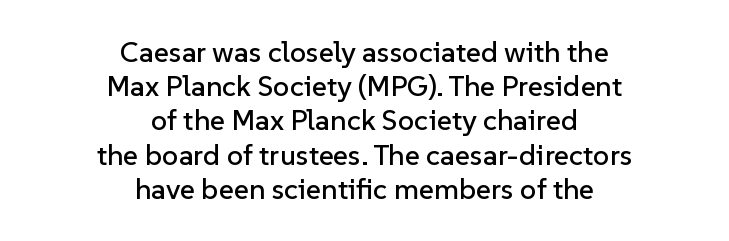
{"serif": "no", "italic": "no", "width": "normal", "stroke_contrast": "low", "x_height": "medium", "monospaced": "no", "underline": "no", "align": "center", "line_spacing_ratio": 1.18, "letter_spacing": "normal", "letter_spacing_em": 0.0, "glyph_px": 29}
